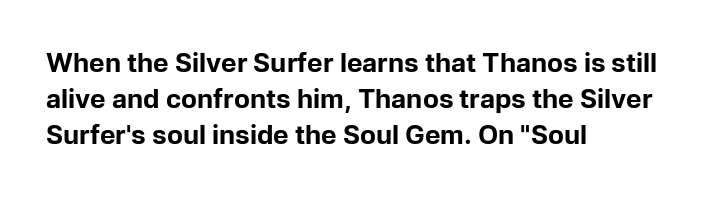
Weight: bold. Inter-character spacing is left at the font's built-in metrics. Check the space under the baseline: it is left empty. These lines sit exactly where default settings would place them. Compared with a centered layout, this one pins lines to the left instead.
